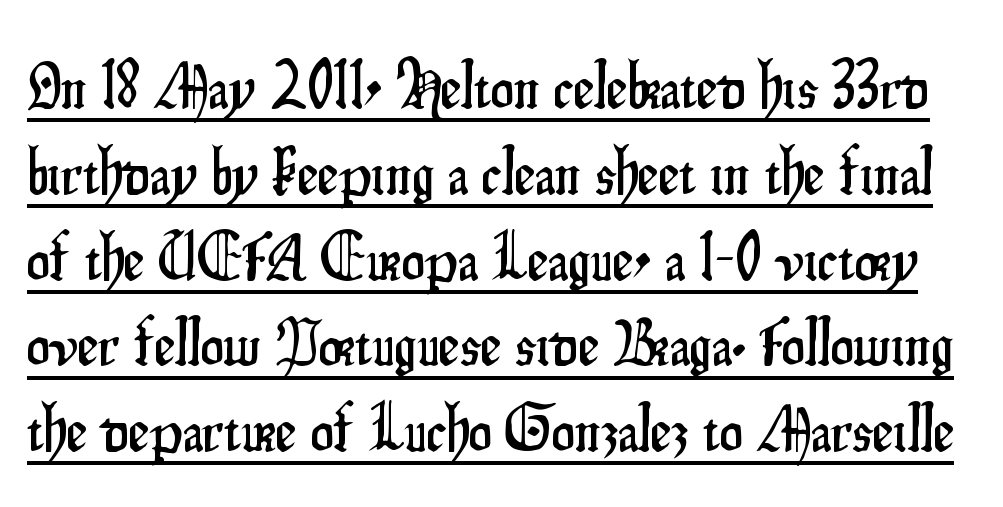
The string is rendered with underlining switched on. Spacing between characters is what you'd get straight out of the box. Type style note: lacks serifs. Ascenders rise straight up at ninety degrees. The rows are spaced the way most documents space them. The rendering uses natural spacing where letterforms have individual widths.
